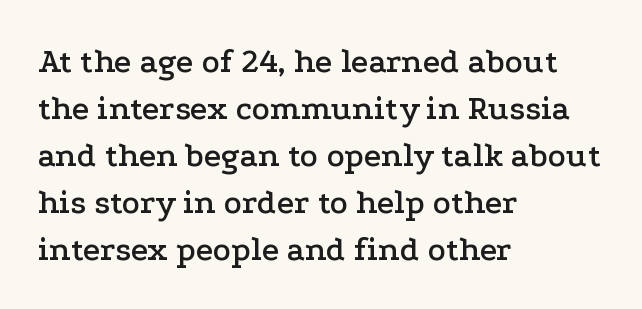
Just letters on the line, the space beneath them empty. These lines are rendered in a variable-pitch font. Unlike italic type, these characters show no tilt at all. A normal amount of white space separates one row of letters from the next. The passage shown is typeset with a serif family. Letter spacing: default.
